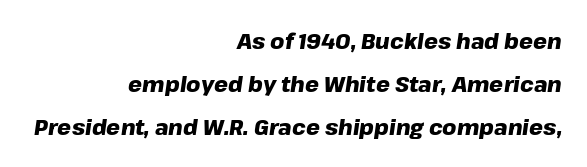
Weight check: bold — yes, fully. The typesetter chose a ragged-left arrangement here. If you drew a line through each stem, it would be angled. Nobody touched the tracking dial on this one. Whoever set this chose breathing room over compactness in the vertical rhythm. Letters rest on an invisible, unmarked baseline.
